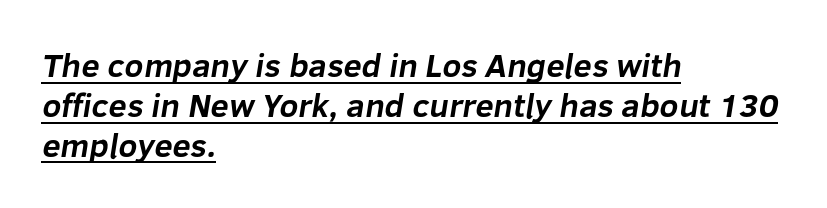
{"serif": "no", "bold": "yes", "weight": "bold", "width": "normal", "stroke_contrast": "low", "x_height": "medium", "monospaced": "no", "underline": "yes", "align": "left", "line_spacing_ratio": 1.21, "letter_spacing": "normal", "letter_spacing_em": 0.0, "glyph_px": 33}
